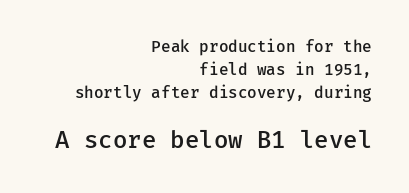
{"italic": "no", "bold": "semi", "underline": "no", "align": "right", "line_spacing": "normal", "line_spacing_ratio": 1.44, "letter_spacing": "normal", "letter_spacing_em": 0.0, "larger_block": "second", "size_ratio": 1.5, "glyph_px": 24}
